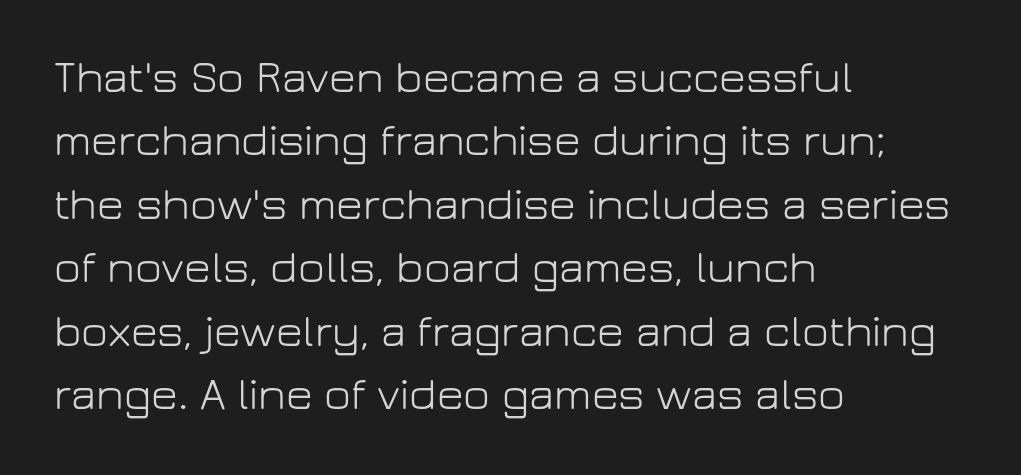
Q: Is the text bold? A: No.
Q: Is the text italic (slanted)? A: No, it is upright.
Q: Is the typeface a serif or a sans-serif typeface? A: Sans-serif.
Q: Is the text underlined? A: No.
Q: How is the paragraph aligned? A: Left-aligned.
Q: Is the spacing between letters normal or unusually wide? A: Normal.
Q: Is the spacing between lines tight, normal or loose? A: Normal.
Q: Width (condensed, normal, or wide)? A: Normal.
Q: Stroke contrast? A: Low.
Q: x-height? A: Medium.
Q: Monospaced? A: No.
